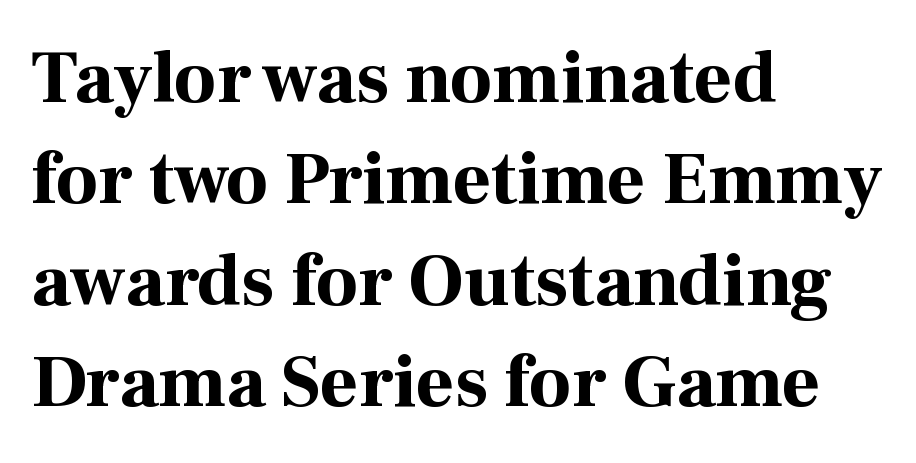
{"serif": "yes", "italic": "no", "bold": "yes", "weight": "bold", "width": "normal", "stroke_contrast": "high", "x_height": "medium", "monospaced": "no", "underline": "no", "align": "left", "line_spacing": "normal", "line_spacing_ratio": 1.37, "letter_spacing": "normal", "letter_spacing_em": 0.0, "glyph_px": 74}
